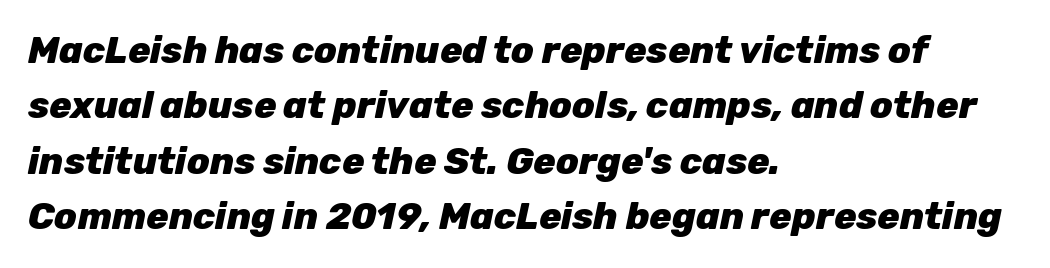
{"italic": "yes", "lean": "right", "slant_degrees": 12, "bold": "yes", "weight": "heavy", "width": "normal", "stroke_contrast": "low", "x_height": "medium", "monospaced": "no", "underline": "no", "align": "left", "line_spacing": "normal", "line_spacing_ratio": 1.5, "letter_spacing": "normal", "letter_spacing_em": 0.0, "glyph_px": 37}
